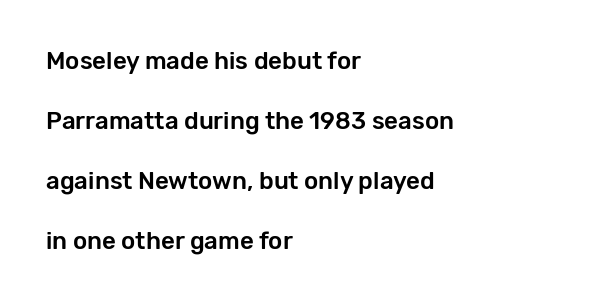
Left-aligned paragraph, ragged on the right. The line texture is even and compact thanks to regular tracking. Tall strokes in this sample are plumb rather than angled. Does the leading feel generous? Absolutely, it's lavish. Descender tails drop into unmarked territory.
